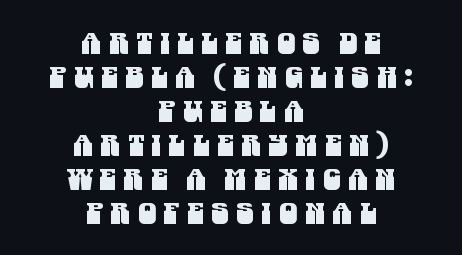
The image shows 29 px condensed sans-serif type; set centered, line spacing 1.17x, unusually wide letter spacing (+0.25 em), not underlined; medium stroke contrast and a large x-height.
